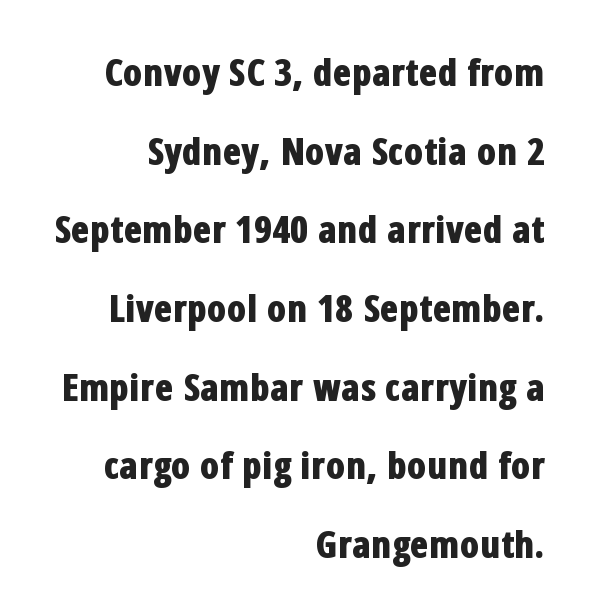
A sans-serif font was chosen for this passage. The sample has been set heavy, in full bold. A typesetter would call this proportional, since set widths differ per character. A bare baseline throughout the passage.
